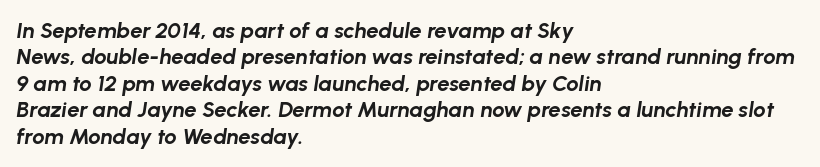
The image shows 22 px bold type, italic (leaning right); set left-aligned, line spacing 1.2x, normal letter spacing, not underlined.
